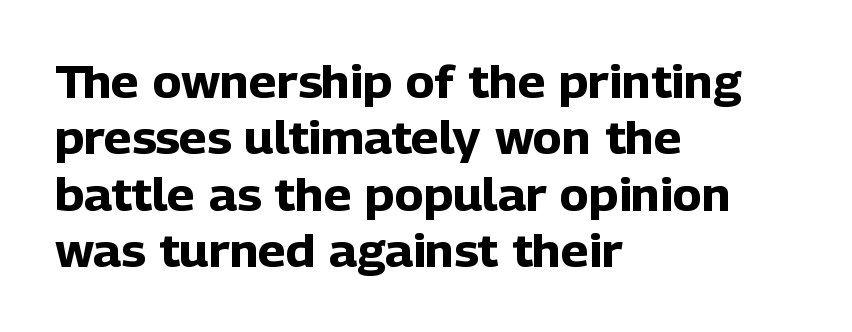
Q: Is the text bold? A: Yes.
Q: Is the text italic (slanted)? A: No, it is upright.
Q: Is the typeface a serif or a sans-serif typeface? A: Sans-serif.
Q: Is the text underlined? A: No.
Q: How is the paragraph aligned? A: Left-aligned.
Q: Is the spacing between letters normal or unusually wide? A: Normal.
Q: Is the spacing between lines tight, normal or loose? A: Normal.
Q: Width (condensed, normal, or wide)? A: Normal.
Q: Stroke contrast? A: Low.
Q: x-height? A: Medium.
Q: Monospaced? A: No.
